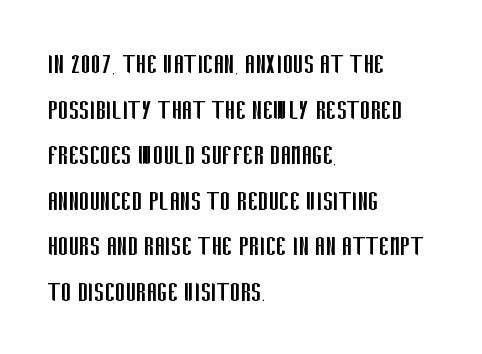
{"serif": "no", "italic": "no", "bold": "no", "weight": "regular", "width": "condensed", "stroke_contrast": "low", "x_height": "large", "monospaced": "no", "underline": "no", "align": "left", "line_spacing": "normal", "line_spacing_ratio": 1.47, "letter_spacing": "normal", "letter_spacing_em": 0.0, "glyph_px": 31}
